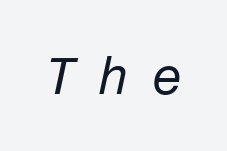
Q: Is the text bold? A: No.
Q: Is the text italic (slanted)? A: Yes, it leans right by about 12 degrees.
Q: Is the text underlined? A: No.
Q: Is the spacing between letters normal or unusually wide? A: Unusually wide.
Q: Width (condensed, normal, or wide)? A: Normal.
Q: Stroke contrast? A: Low.
Q: x-height? A: Medium.
